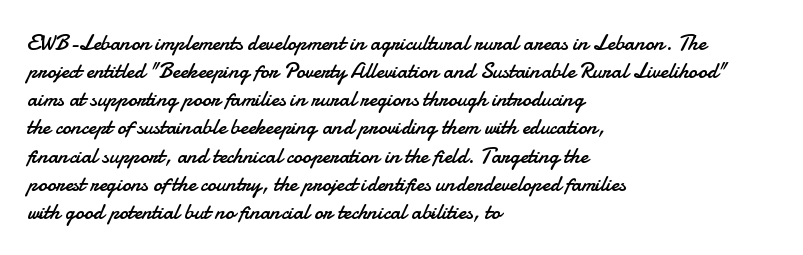
{"bold": "no", "underline": "no", "align": "left", "line_spacing": "normal", "line_spacing_ratio": 1.28, "letter_spacing": "normal", "letter_spacing_em": 0.0, "glyph_px": 22}
